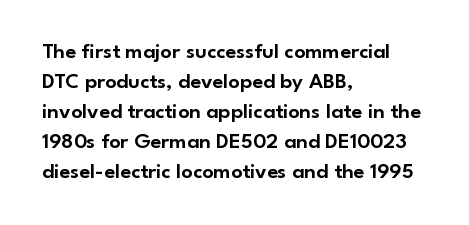
Decoration check: the copy has no underline. A roman cut, with each character standing at attention. The line-height multiplier appears to be the usual default. In CSS terms this would be text-align: left. Words appear dense and cohesive because spacing is normal.
